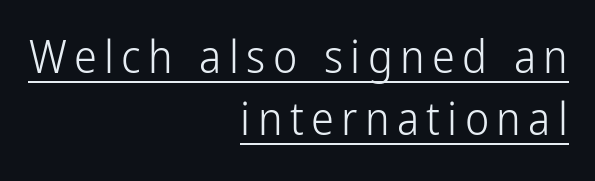
Q: Is the text bold? A: No.
Q: Is the text italic (slanted)? A: No, it is upright.
Q: Is the typeface a serif or a sans-serif typeface? A: Sans-serif.
Q: Is the text underlined? A: Yes.
Q: How is the paragraph aligned? A: Right-aligned.
Q: Is the spacing between lines tight, normal or loose? A: Normal.
Q: Width (condensed, normal, or wide)? A: Condensed.
Q: Stroke contrast? A: Low.
Q: x-height? A: Medium.
Q: Monospaced? A: No.
